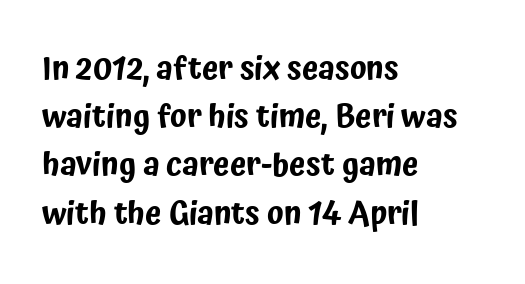
The image shows 33 px condensed sans-serif type, upright; set left-aligned, normal line spacing (1.46x), normal letter spacing, not underlined; low stroke contrast and a medium x-height.
